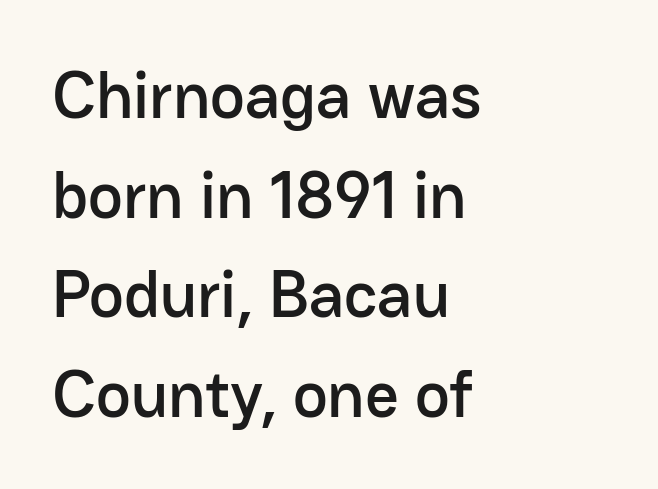
{"serif": "no", "italic": "no", "width": "normal", "stroke_contrast": "low", "x_height": "medium", "monospaced": "no", "underline": "no", "align": "left", "line_spacing": "normal", "line_spacing_ratio": 1.51, "letter_spacing": "normal", "letter_spacing_em": 0.0, "glyph_px": 66}
